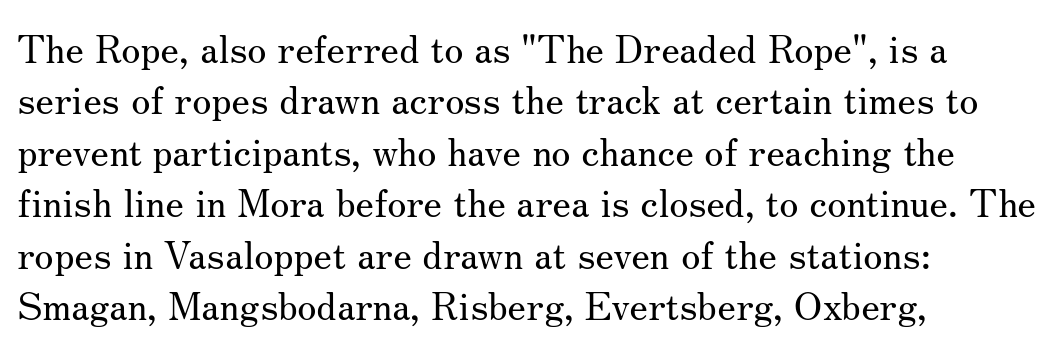
The rendering uses natural spacing where letterforms have individual widths. Style check: upright. What stands out about the letter spacing? Nothing — it is the standard amount. Is this a heavy cut? Hardly; it is regular or lighter. Is there much room between lines? A standard amount, neither cramped nor airy. A clean baseline with only descenders dipping below it.
